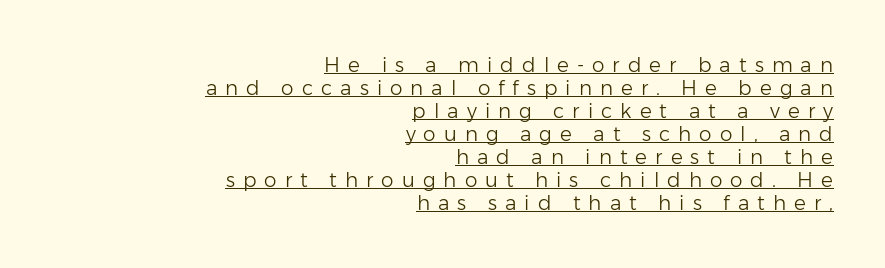
The image shows 20 px text type, upright; set right-aligned, tight line spacing (1.15x), unusually wide letter spacing (+0.4 em), underlined.
